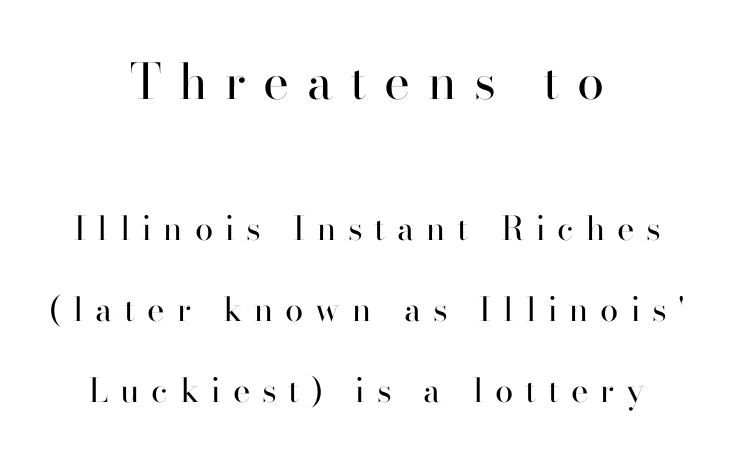
Q: Is the text bold? A: No.
Q: Is the text italic (slanted)? A: No, it is upright.
Q: Is the typeface a serif or a sans-serif typeface? A: Serif.
Q: Is the text underlined? A: No.
Q: How is the paragraph aligned? A: Centered.
Q: Is the spacing between letters normal or unusually wide? A: Unusually wide.
Q: Is the spacing between lines tight, normal or loose? A: Loose.
Q: Which block of text is set in a larger size, the first (top) or the second (bottom)? A: The first (top) one.
Q: Width (condensed, normal, or wide)? A: Normal.
Q: Stroke contrast? A: High.
Q: x-height? A: Small.
Q: Monospaced? A: No.
